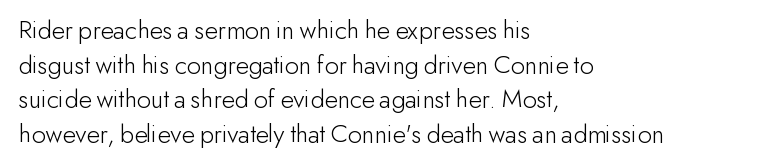
Q: Is the text bold? A: No.
Q: Is the text italic (slanted)? A: No, it is upright.
Q: Is the text underlined? A: No.
Q: How is the paragraph aligned? A: Left-aligned.
Q: Is the spacing between letters normal or unusually wide? A: Normal.
Q: Is the spacing between lines tight, normal or loose? A: Normal.
